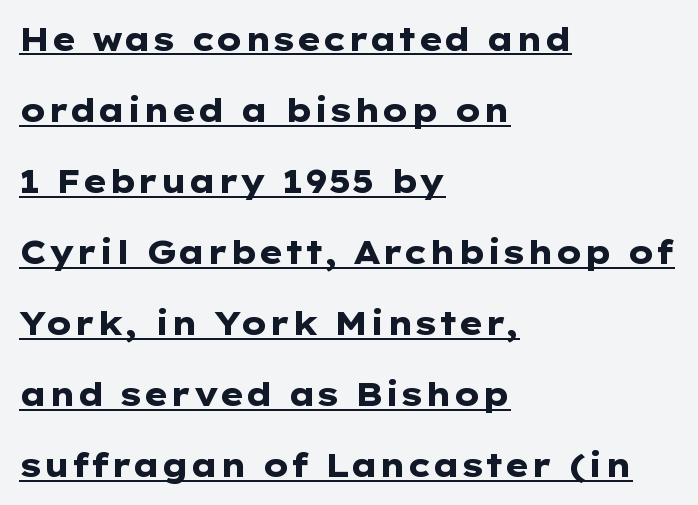
{"serif": "no", "italic": "no", "bold": "yes", "weight": "heavy", "width": "wide", "stroke_contrast": "low", "x_height": "medium", "monospaced": "no", "underline": "yes", "align": "left", "line_spacing": "loose", "line_spacing_ratio": 2.22, "letter_spacing": "normal", "letter_spacing_em": 0.0, "glyph_px": 32}
